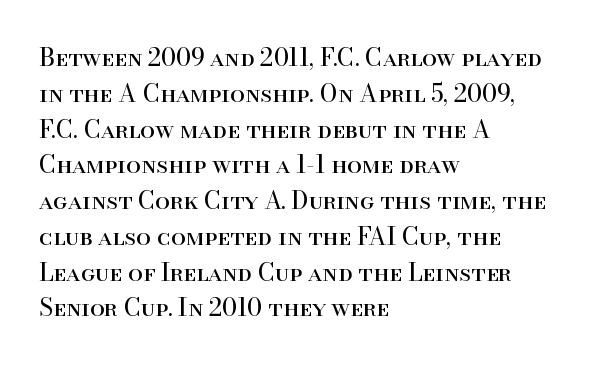
The setting favours the left margin, as ordinary paragraphs usually do. Upright lettering throughout. Letter spacing: default. No chunkiness to these letters — they're not bold.
